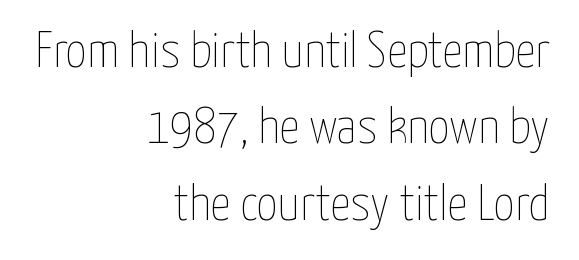
The designer left line spacing at the default. Is the stroke heavy? The answer is a plain regular-or-lighter. This rendering uses right alignment, leaving the left contour irregular. A bare baseline throughout the passage. The letterforms sit shoulder to shoulder at normal distance.
